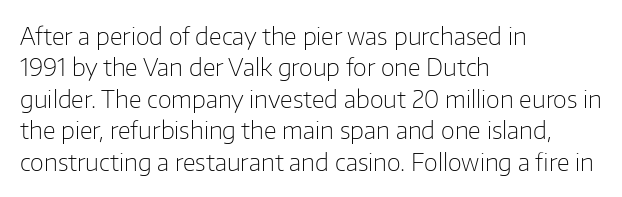
Q: Is the text bold? A: No.
Q: Is the text italic (slanted)? A: No, it is upright.
Q: Is the text underlined? A: No.
Q: How is the paragraph aligned? A: Left-aligned.
Q: Is the spacing between letters normal or unusually wide? A: Normal.
Q: Is the spacing between lines tight, normal or loose? A: Normal.
